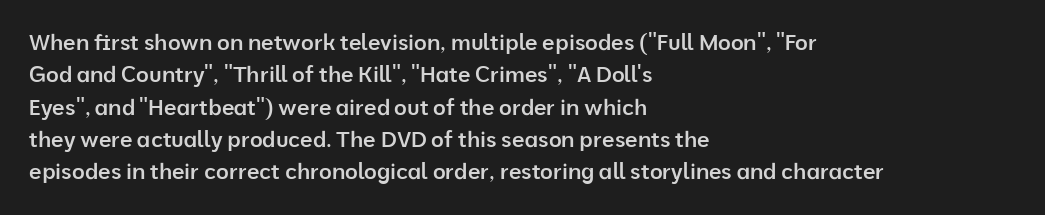
The image shows 22 px text type, upright; set left-aligned, normal line spacing (1.47x), normal letter spacing, not underlined.
